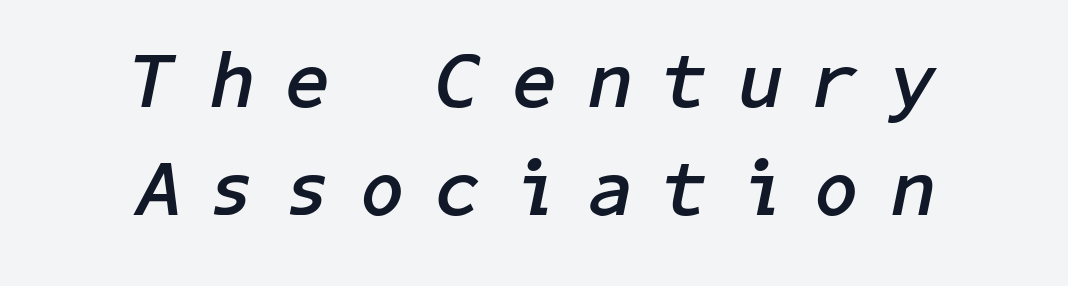
{"italic": "yes", "lean": "right", "slant_degrees": 11, "bold": "yes", "weight": "semibold", "width": "normal", "stroke_contrast": "low", "x_height": "medium", "underline": "no", "align": "center", "line_spacing": "normal", "line_spacing_ratio": 1.38, "letter_spacing": "wide", "letter_spacing_em": 0.42, "glyph_px": 78}
